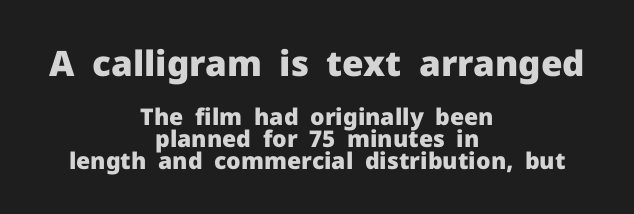
{"serif": "no", "italic": "no", "bold": "yes", "weight": "heavy", "width": "normal", "stroke_contrast": "low", "x_height": "medium", "monospaced": "no", "underline": "no", "align": "center", "line_spacing": "tight", "line_spacing_ratio": 0.96, "letter_spacing": "normal", "letter_spacing_em": 0.0, "larger_block": "first", "size_ratio": 1.52, "glyph_px": 35}
